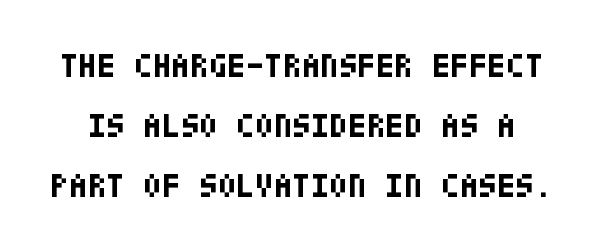
Q: Is the text bold? A: Yes.
Q: Is the text italic (slanted)? A: No, it is upright.
Q: Is the typeface a serif or a sans-serif typeface? A: Sans-serif.
Q: Is the text underlined? A: No.
Q: Is the spacing between letters normal or unusually wide? A: Normal.
Q: Width (condensed, normal, or wide)? A: Condensed.
Q: Stroke contrast? A: Low.
Q: x-height? A: Large.
